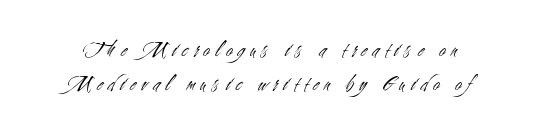
Q: Is the text bold? A: No.
Q: Is the text italic (slanted)? A: Yes.
Q: Is the text underlined? A: No.
Q: Is the spacing between letters normal or unusually wide? A: Unusually wide.
Q: Is the spacing between lines tight, normal or loose? A: Normal.
